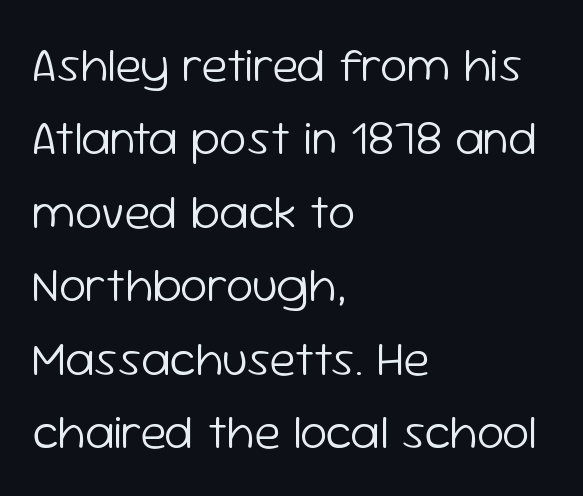
{"serif": "no", "italic": "no", "bold": "no", "weight": "light", "width": "normal", "stroke_contrast": "low", "x_height": "medium", "monospaced": "no", "underline": "no", "align": "left", "line_spacing": "normal", "line_spacing_ratio": 1.5, "letter_spacing": "normal", "letter_spacing_em": 0.0, "glyph_px": 49}
